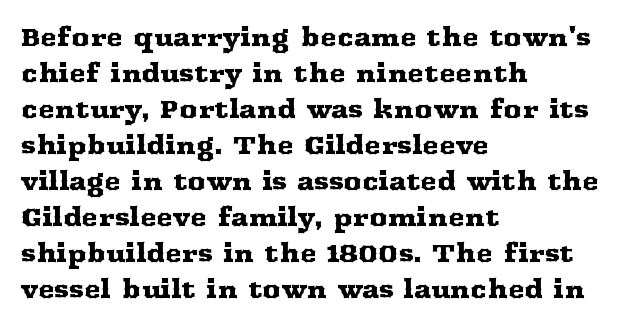
The image shows 25 px text type, upright; set left-aligned, normal line spacing (1.44x), normal letter spacing, not underlined.
